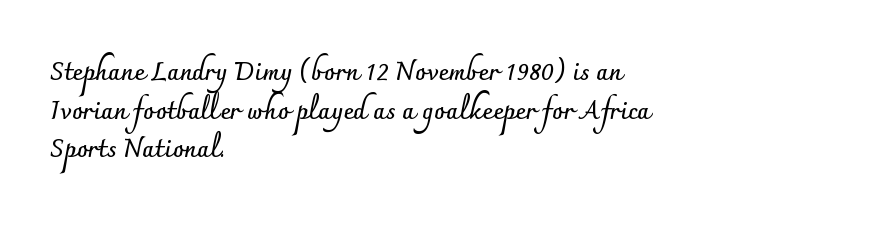
Lines of text with bare space underneath. Default kerning and tracking; the words read as compact shapes. Typeset ragged right — the left edge is the straight one. Regarding leading, the lines here are spaced in the standard way.
